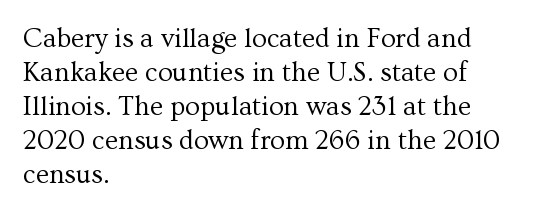
The image shows 27 px text type, upright; set left-aligned, normal line spacing (1.26x), normal letter spacing, not underlined.
